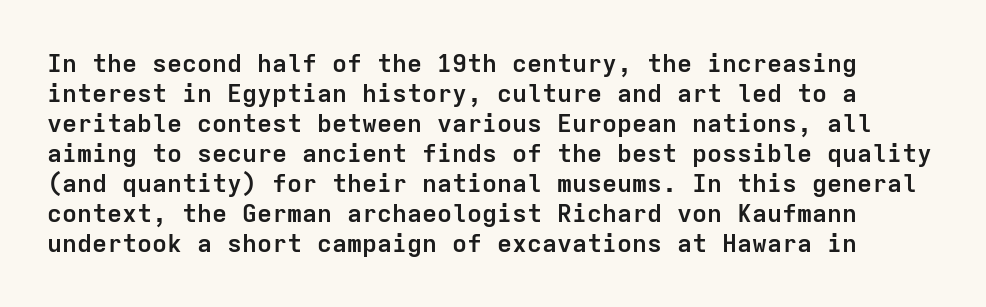
Q: Is the text bold? A: Yes.
Q: Is the text italic (slanted)? A: No, it is upright.
Q: Is the text underlined? A: No.
Q: Is the spacing between letters normal or unusually wide? A: Normal.
